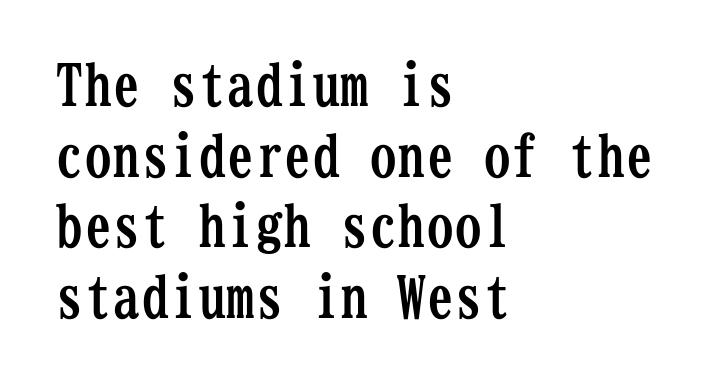
{"serif": "yes", "italic": "no", "bold": "yes", "weight": "semibold", "width": "condensed", "stroke_contrast": "low", "x_height": "medium", "monospaced": "yes", "underline": "no", "align": "left", "line_spacing_ratio": 1.24, "letter_spacing": "normal", "letter_spacing_em": 0.0, "glyph_px": 57}
